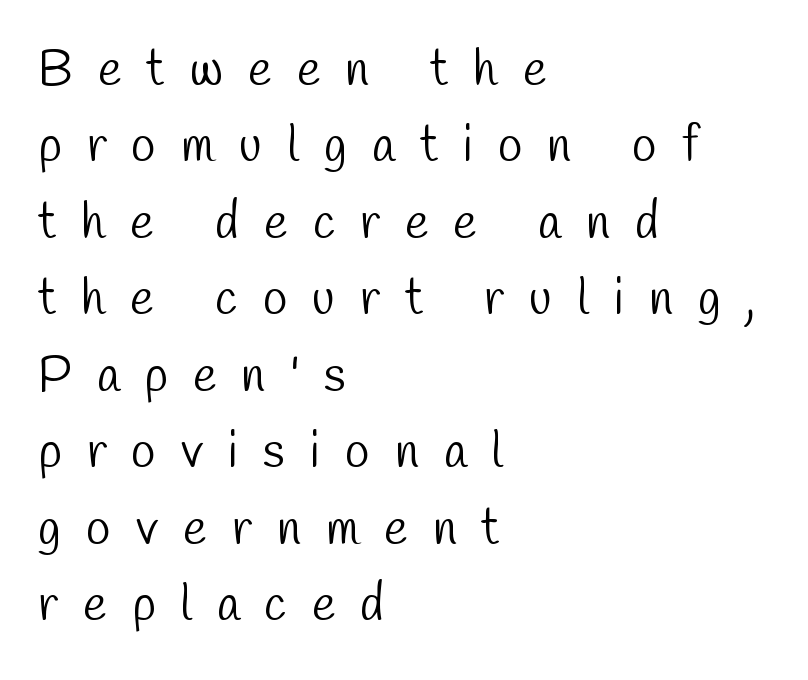
Q: Is the text bold? A: No.
Q: Is the typeface a serif or a sans-serif typeface? A: Sans-serif.
Q: Is the text underlined? A: No.
Q: How is the paragraph aligned? A: Left-aligned.
Q: Is the spacing between letters normal or unusually wide? A: Unusually wide.
Q: Is the spacing between lines tight, normal or loose? A: Normal.
Q: Width (condensed, normal, or wide)? A: Condensed.
Q: Stroke contrast? A: Low.
Q: x-height? A: Medium.
Q: Monospaced? A: No.
